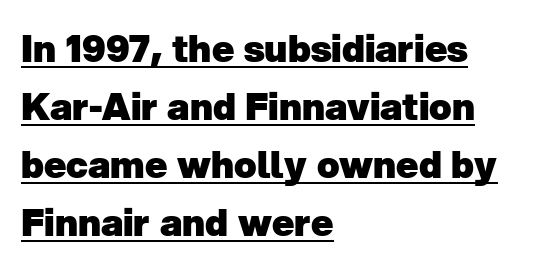
Q: Is the text bold? A: Yes.
Q: Is the typeface a serif or a sans-serif typeface? A: Sans-serif.
Q: Is the text underlined? A: Yes.
Q: How is the paragraph aligned? A: Left-aligned.
Q: Is the spacing between letters normal or unusually wide? A: Normal.
Q: Is the spacing between lines tight, normal or loose? A: Normal.
Q: Width (condensed, normal, or wide)? A: Normal.
Q: Stroke contrast? A: Low.
Q: x-height? A: Medium.
Q: Monospaced? A: No.
